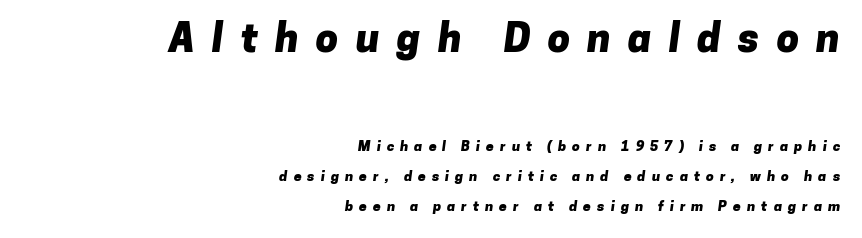
Compared with typical paragraphs, the rows here are farther apart. The paragraph has a hard right edge and a soft left edge. Here the designer chose a conventional face with non-uniform glyph widths. The baseline area is clear. Type size steps down from the first block to the second.
